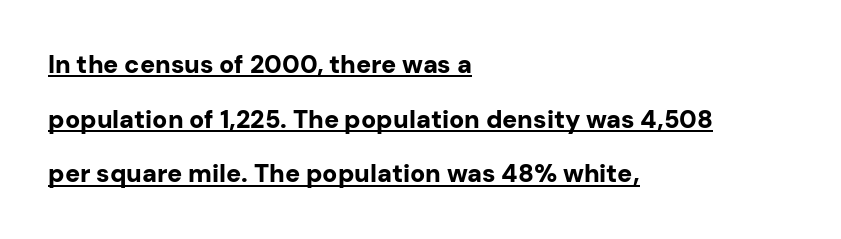
The image shows 25 px bold type, upright; set left-aligned, loose line spacing (2.19x), normal letter spacing, underlined.
